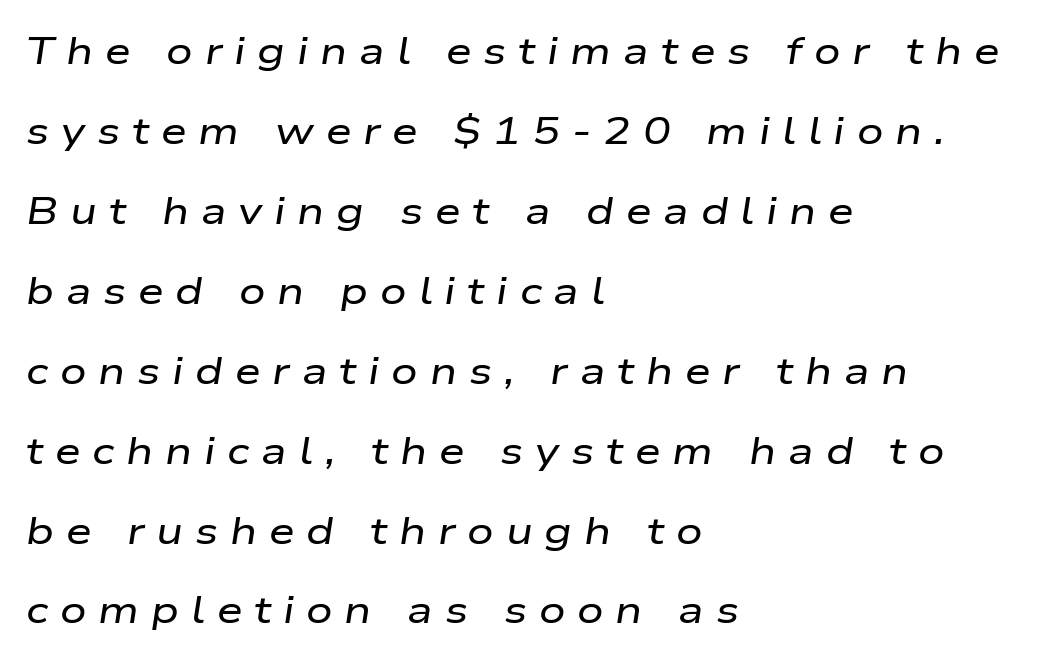
The lines in this sample share a left origin and differ only in where they stop. Is the type slanted? Yes — the strokes lean at a clear angle. The face used here is proportionally spaced, like ordinary book or web type. The block of text is sparse from top to bottom, with ample space between rows. Plain, unruled lines of type. The tracking jumps out immediately: characters are airy and widely separated.
